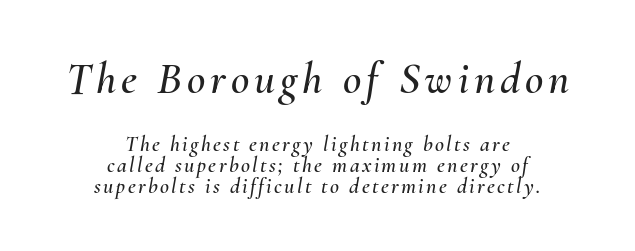
The image shows 45 px text type, italic (leaning right); set centered, tight line spacing (0.95x), not underlined; the first (top) block is 2.05x larger; medium stroke contrast and a small x-height.
